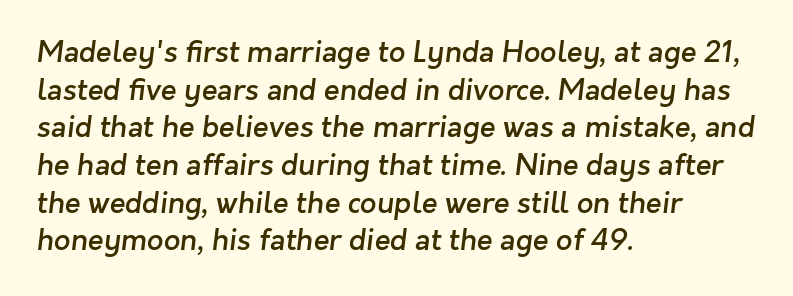
The typeface chosen for these lines omits serifs. Honestly, there is no underline to notice here at all. Vertically, the passage feels balanced, rows spaced as you'd expect. On the weight axis this lands at semibold, roughly 600. You could not count columns in this text — the font is proportionally spaced.
